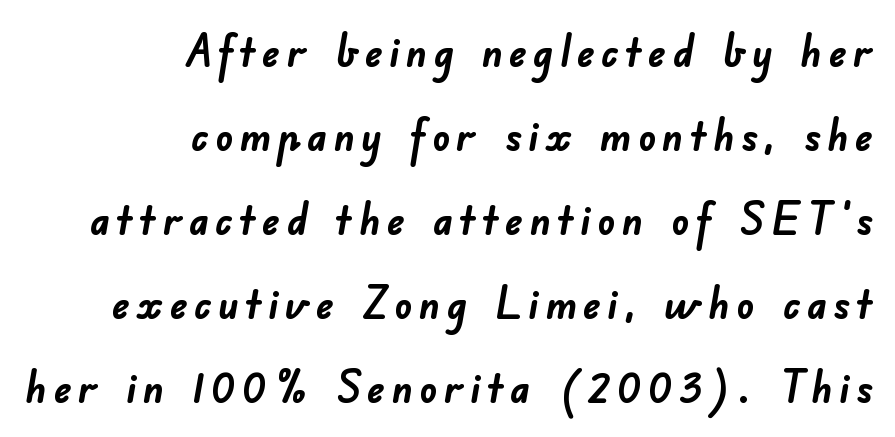
{"serif": "no", "bold": "yes", "weight": "semibold", "width": "normal", "stroke_contrast": "low", "x_height": "small", "monospaced": "no", "underline": "no", "align": "right", "line_spacing": "loose", "line_spacing_ratio": 1.91, "glyph_px": 44}
